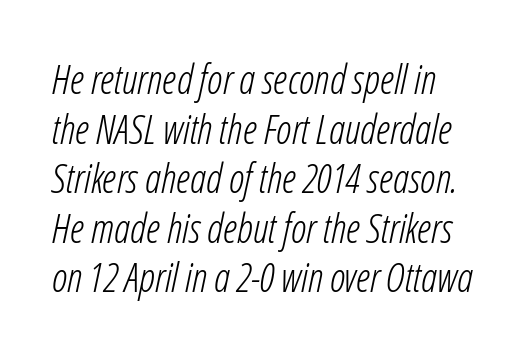
There's an unmistakable incline to the writing here. Nothing unusual about the tracking: characters are spaced as the font intends. Quick note: underline off. A typesetter would call this proportional, since set widths differ per character. No letter is thick-stroked: the sample isn't bold.
